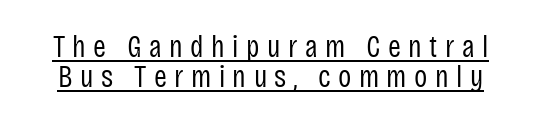
{"serif": "no", "italic": "no", "bold": "no", "weight": "regular", "width": "condensed", "stroke_contrast": "low", "x_height": "large", "monospaced": "no", "underline": "yes", "line_spacing": "tight", "line_spacing_ratio": 0.97, "letter_spacing": "wide", "letter_spacing_em": 0.24, "glyph_px": 31}
